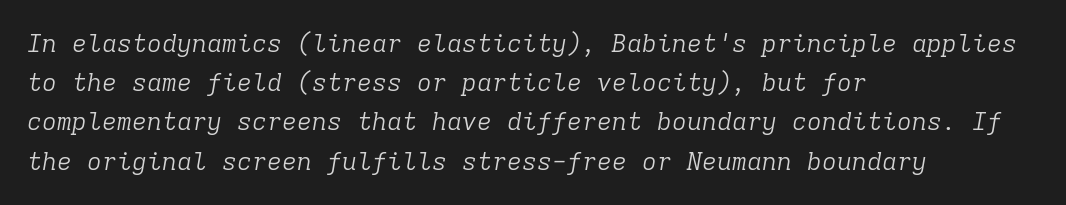
{"italic": "yes", "lean": "right", "slant_degrees": 9, "bold": "no", "underline": "no", "align": "left", "line_spacing": "normal", "line_spacing_ratio": 1.57, "letter_spacing": "normal", "letter_spacing_em": 0.0, "glyph_px": 25}
